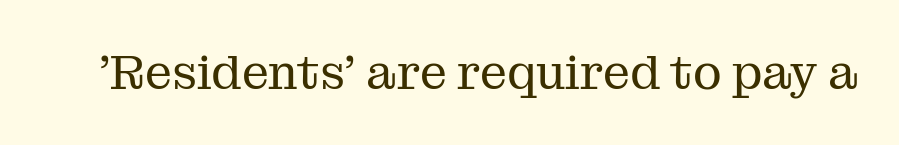
{"serif": "yes", "italic": "no", "bold": "no", "weight": "regular", "width": "normal", "stroke_contrast": "medium", "x_height": "medium", "monospaced": "no", "underline": "no", "letter_spacing": "normal", "letter_spacing_em": 0.0, "glyph_px": 48}
